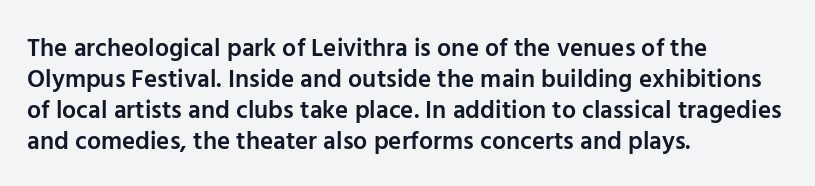
A classic flush-left, rag-right setting is used for this passage. The face used here is rendered with its standard letterfit. Decoration check: the copy has no underline. Caption: semibold face, moderately heavy strokes. Quick note: not italic, upright.
